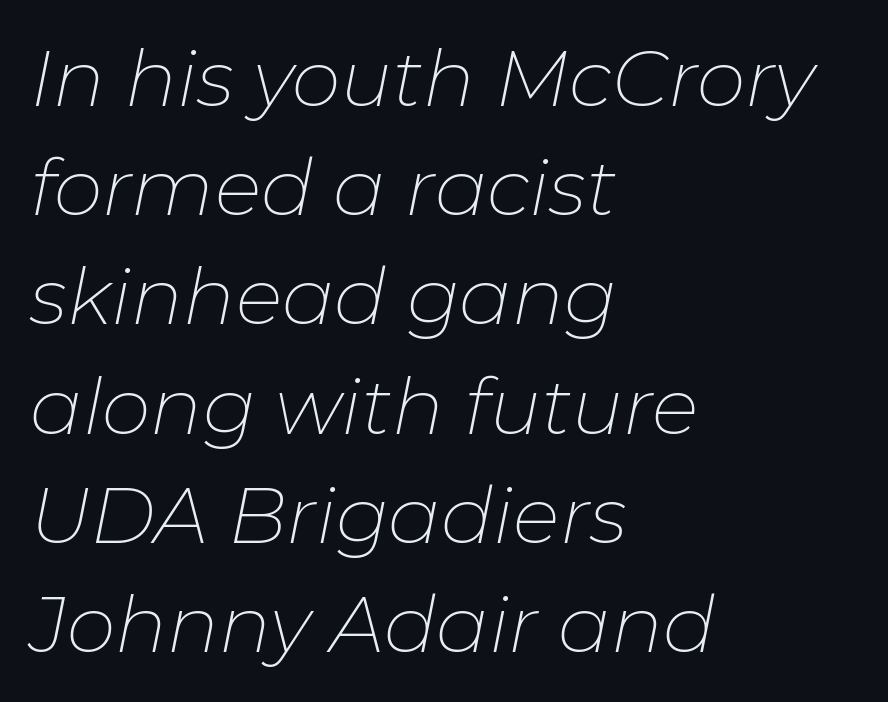
The image shows 78 px thin type, italic (leaning right); set left-aligned, normal line spacing (1.4x), normal letter spacing, not underlined; low stroke contrast and a medium x-height.
